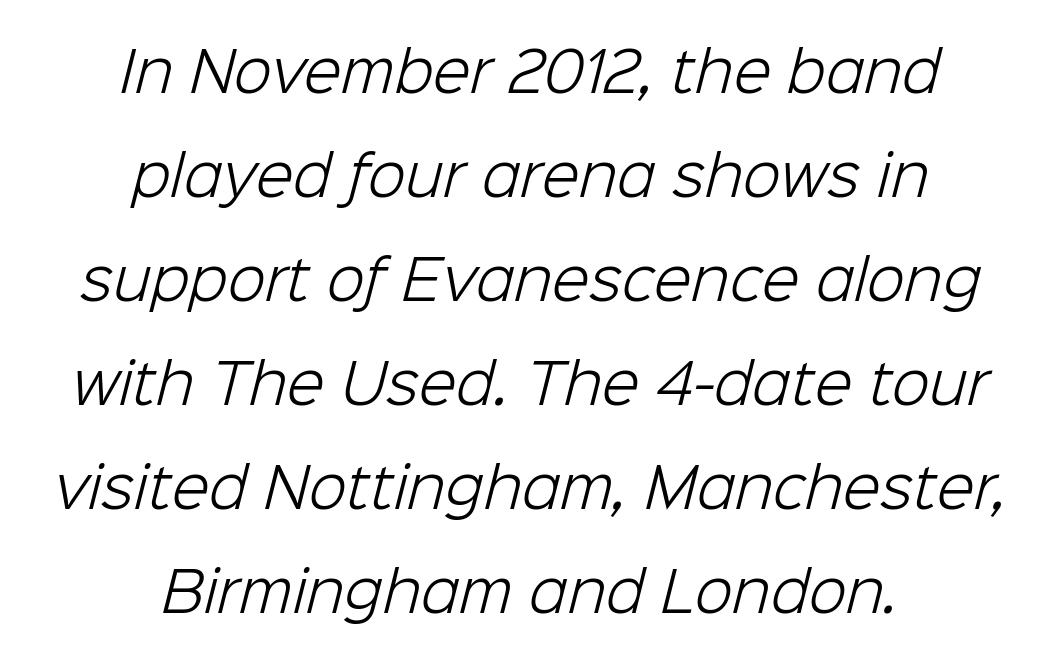
Notice how the passage keeps no hard edge, just a central spine. Unlike a traditional serif, this face leaves its strokes unadorned. Varying glyph widths throughout — classic text-font behaviour. The strokes carry an ordinary text weight at most. A bare baseline throughout the passage. This rendering leaves character spacing at its baseline value.
